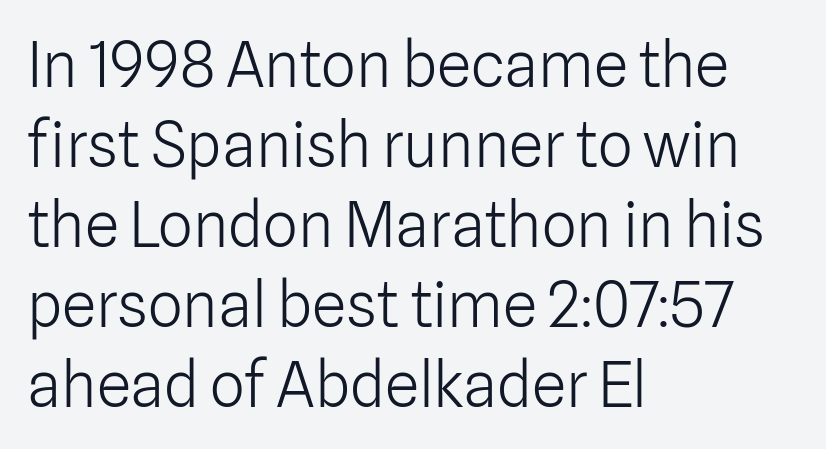
Layout note: lines flush left. Look at the bottom of the vertical strokes: they stop flat, with no serifs. You could not count columns in this text — the font is proportionally spaced. This sample uses an upright cut, with every glyph sitting square on the baseline. Quick note: underline off.
